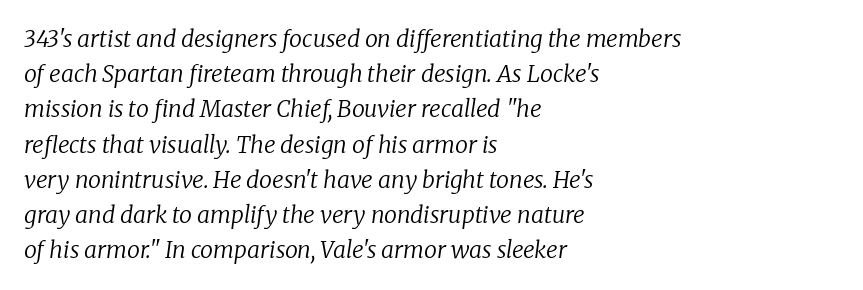
Q: Is the text bold? A: No.
Q: Is the text italic (slanted)? A: Yes, it leans right by about 8 degrees.
Q: Is the text underlined? A: No.
Q: How is the paragraph aligned? A: Left-aligned.
Q: Is the spacing between letters normal or unusually wide? A: Normal.
Q: Is the spacing between lines tight, normal or loose? A: Normal.
